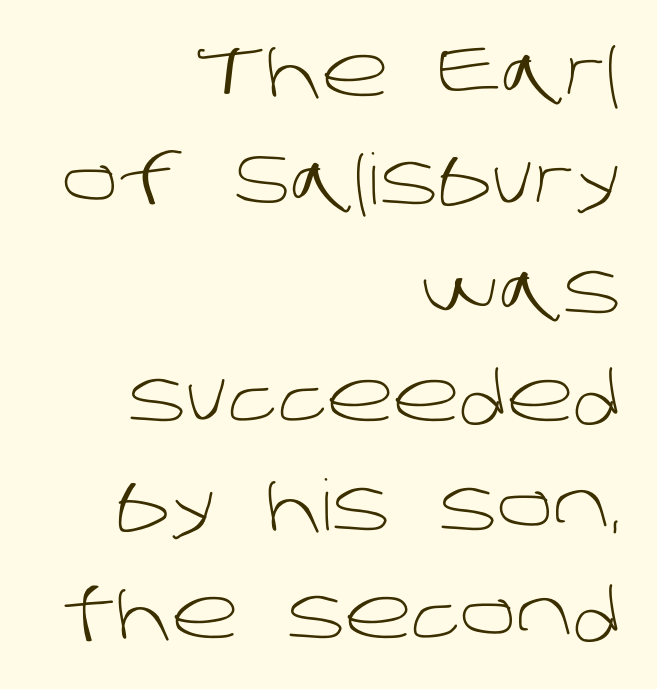
Q: Is the text bold? A: No.
Q: Is the typeface a serif or a sans-serif typeface? A: Sans-serif.
Q: Is the text underlined? A: No.
Q: How is the paragraph aligned? A: Right-aligned.
Q: Is the spacing between letters normal or unusually wide? A: Normal.
Q: Is the spacing between lines tight, normal or loose? A: Normal.
Q: Width (condensed, normal, or wide)? A: Normal.
Q: Stroke contrast? A: Low.
Q: x-height? A: Large.
Q: Monospaced? A: No.
